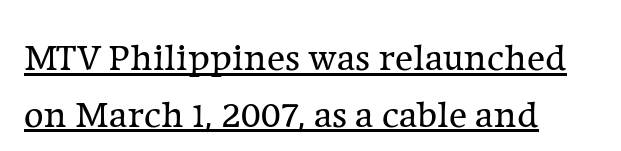
The image shows 38 px regular-weight serif type, upright; set left-aligned, normal line spacing (1.49x), normal letter spacing, underlined; low stroke contrast and a medium x-height.
